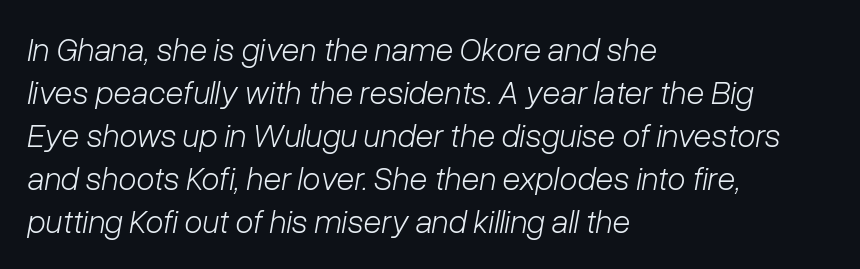
Q: Is the text bold? A: No.
Q: Is the text italic (slanted)? A: Yes, it leans right by about 10 degrees.
Q: Is the text underlined? A: No.
Q: How is the paragraph aligned? A: Left-aligned.
Q: Is the spacing between letters normal or unusually wide? A: Normal.
Q: Is the spacing between lines tight, normal or loose? A: Normal.
Q: Width (condensed, normal, or wide)? A: Normal.
Q: Stroke contrast? A: Low.
Q: x-height? A: Medium.
Q: Monospaced? A: No.
